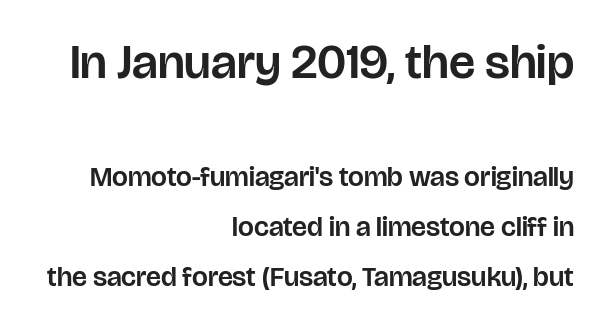
{"serif": "no", "italic": "no", "width": "normal", "stroke_contrast": "low", "x_height": "large", "monospaced": "no", "underline": "no", "align": "right", "line_spacing_ratio": 1.79, "letter_spacing": "normal", "letter_spacing_em": 0.0, "larger_block": "first", "size_ratio": 1.75, "glyph_px": 49}
